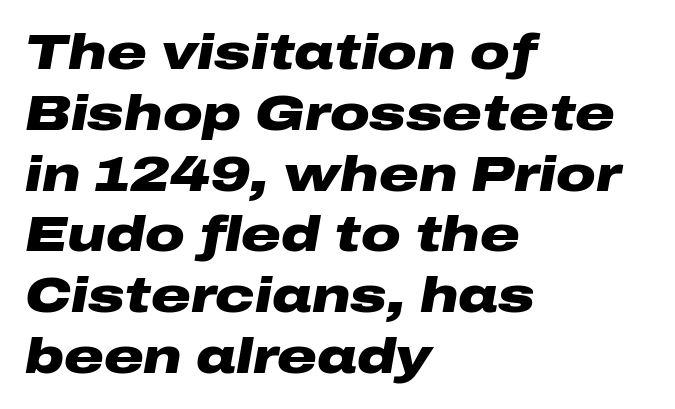
Q: Is the text bold? A: Yes.
Q: Is the text italic (slanted)? A: Yes, it leans right by about 10 degrees.
Q: Is the text underlined? A: No.
Q: How is the paragraph aligned? A: Left-aligned.
Q: Is the spacing between letters normal or unusually wide? A: Normal.
Q: Width (condensed, normal, or wide)? A: Wide.
Q: Stroke contrast? A: Low.
Q: x-height? A: Medium.
Q: Monospaced? A: No.
